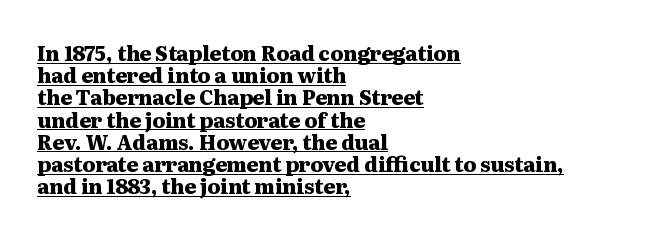
Q: Is the text bold? A: Yes.
Q: Is the text italic (slanted)? A: No, it is upright.
Q: Is the text underlined? A: Yes.
Q: How is the paragraph aligned? A: Left-aligned.
Q: Is the spacing between letters normal or unusually wide? A: Normal.
Q: Is the spacing between lines tight, normal or loose? A: Tight.
